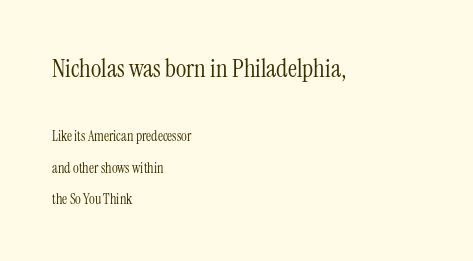
Q: Is the text bold? A: No.
Q: Is the text italic (slanted)? A: No, it is upright.
Q: Is the text underlined? A: No.
Q: How is the paragraph aligned? A: Left-aligned.
Q: Is the spacing between letters normal or unusually wide? A: Normal.
Q: Is the spacing between lines tight, normal or loose? A: Loose.
Q: Which block of text is set in a larger size, the first (top) or the second (bottom)? A: The first (top) one.
